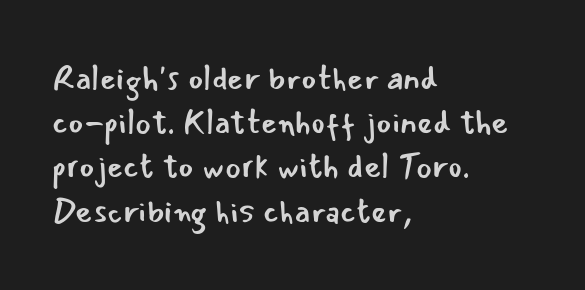
The image shows 33 px regular-weight sans-serif type, upright; set left-aligned, normal line spacing (1.34x), normal letter spacing, not underlined; low stroke contrast and a small x-height.
